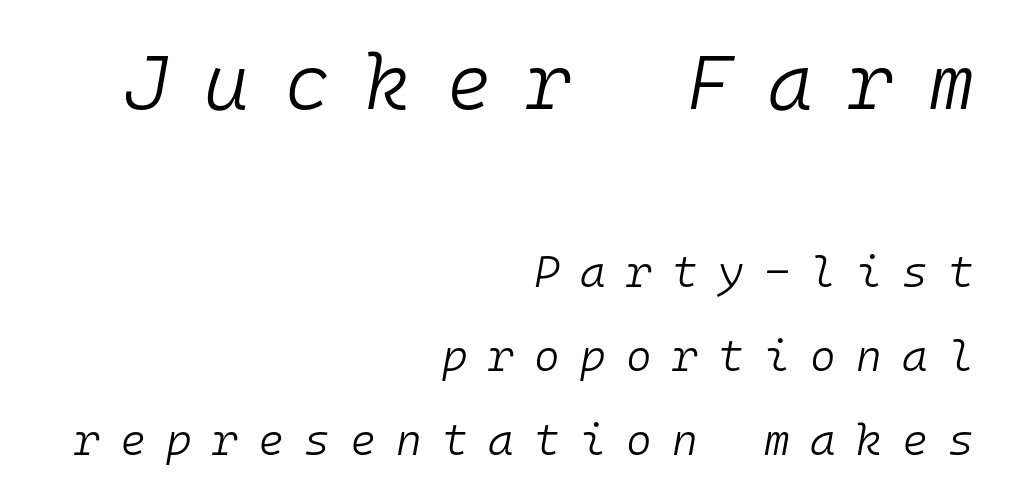
The image shows 77 px light type, italic (leaning right), monospaced; set right-aligned, loose line spacing (1.91x), unusually wide letter spacing (+0.46 em), not underlined; the first (top) block is 1.75x larger; low stroke contrast and a medium x-height.
